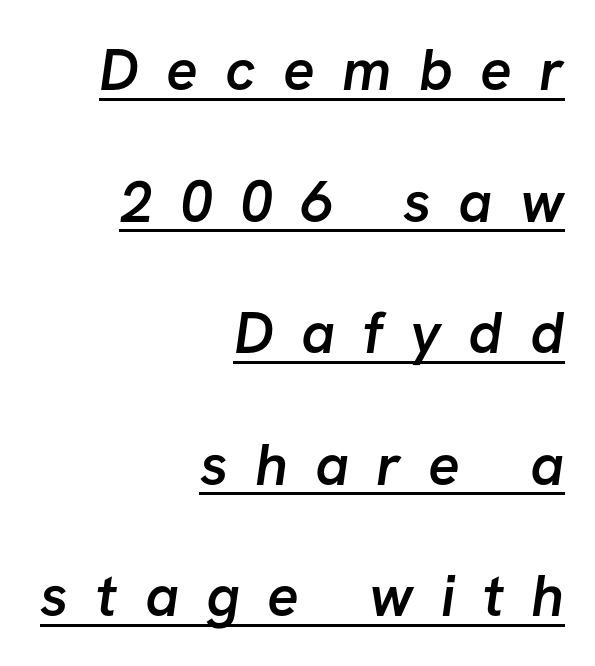
The image shows 59 px semibold sans-serif type; set right-aligned, loose line spacing (2.23x), unusually wide letter spacing (+0.46 em), underlined; low stroke contrast and a medium x-height.
